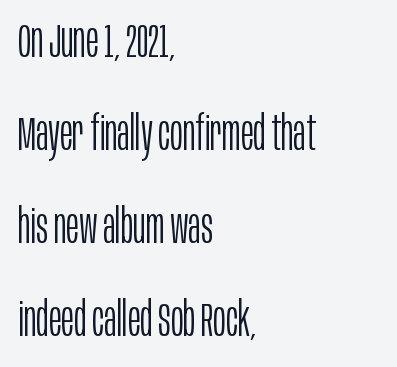
The compositor pushed each line to the left boundary. This sample has the flowing, uneven cadence of proportional lettering. The face used here is rendered with its standard letterfit. Regarding serifs, this sample does without them.
